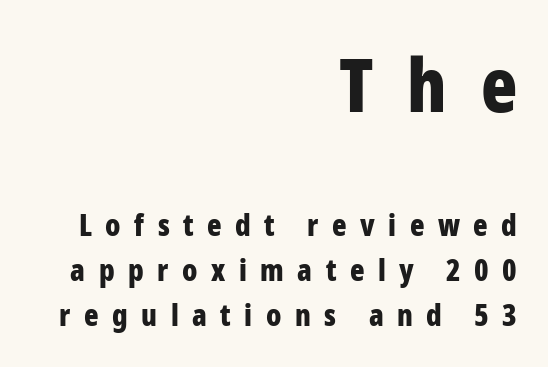
{"serif": "no", "italic": "no", "bold": "yes", "weight": "bold", "width": "condensed", "stroke_contrast": "low", "x_height": "medium", "monospaced": "no", "underline": "no", "align": "right", "line_spacing": "normal", "line_spacing_ratio": 1.5, "letter_spacing": "wide", "letter_spacing_em": 0.45, "larger_block": "first", "size_ratio": 2.5, "glyph_px": 75}
